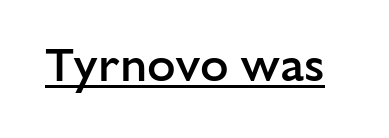
The image shows 47 px semibold sans-serif type, upright; set normal letter spacing, underlined; low stroke contrast and a medium x-height.
